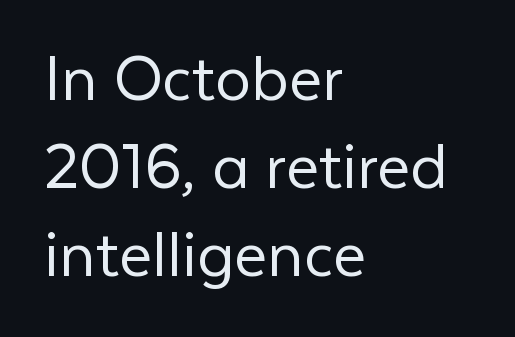
{"serif": "no", "italic": "no", "bold": "no", "weight": "light", "width": "normal", "stroke_contrast": "low", "x_height": "medium", "monospaced": "no", "underline": "no", "align": "left", "line_spacing_ratio": 1.22, "letter_spacing": "normal", "letter_spacing_em": 0.0, "glyph_px": 72}
